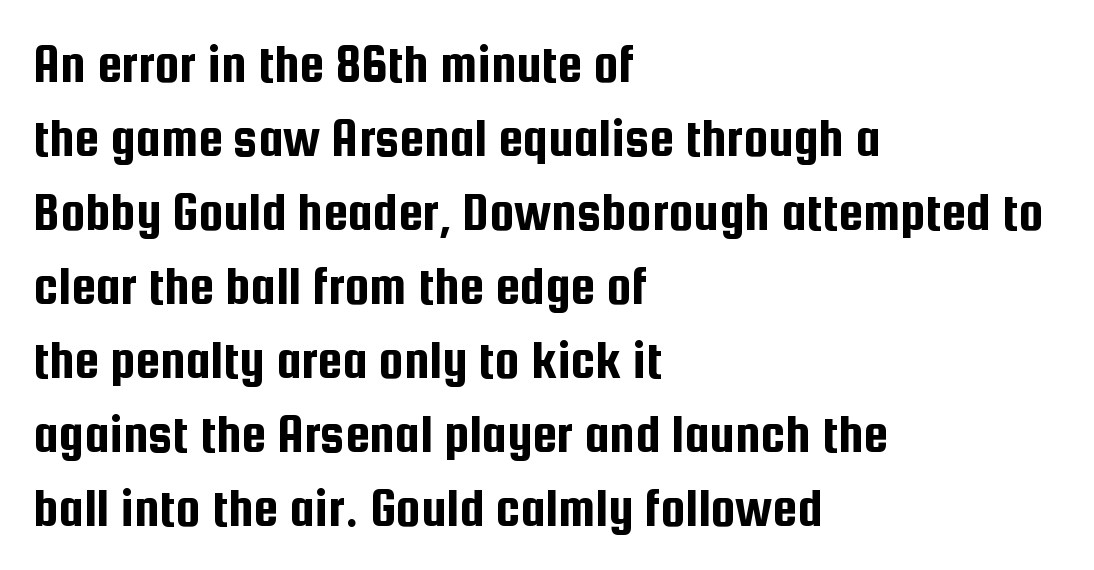
Q: Is the text italic (slanted)? A: No, it is upright.
Q: Is the typeface a serif or a sans-serif typeface? A: Sans-serif.
Q: Is the text underlined? A: No.
Q: How is the paragraph aligned? A: Left-aligned.
Q: Is the spacing between letters normal or unusually wide? A: Normal.
Q: Is the spacing between lines tight, normal or loose? A: Normal.
Q: Width (condensed, normal, or wide)? A: Condensed.
Q: Stroke contrast? A: Low.
Q: x-height? A: Medium.
Q: Monospaced? A: No.
